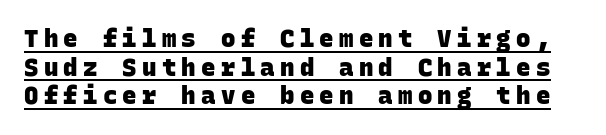
Q: Is the text bold? A: Yes.
Q: Is the text underlined? A: Yes.
Q: Is the spacing between letters normal or unusually wide? A: Unusually wide.
